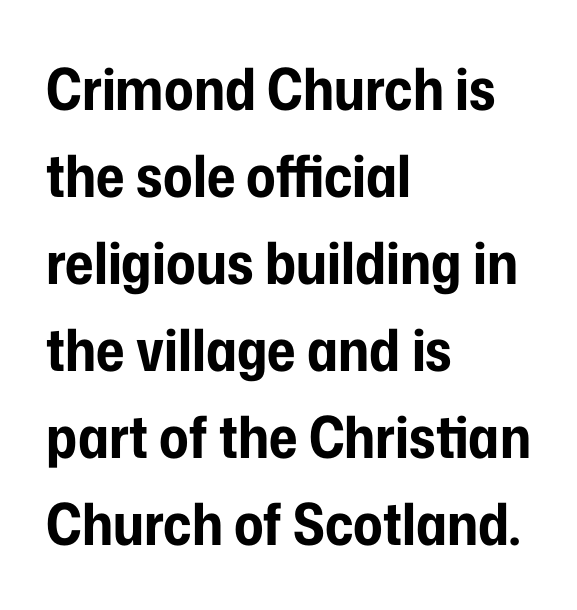
Q: Is the text bold? A: Yes.
Q: Is the text italic (slanted)? A: No, it is upright.
Q: Is the typeface a serif or a sans-serif typeface? A: Sans-serif.
Q: Is the text underlined? A: No.
Q: How is the paragraph aligned? A: Left-aligned.
Q: Is the spacing between letters normal or unusually wide? A: Normal.
Q: Is the spacing between lines tight, normal or loose? A: Normal.
Q: Width (condensed, normal, or wide)? A: Condensed.
Q: Stroke contrast? A: Low.
Q: x-height? A: Medium.
Q: Monospaced? A: No.
